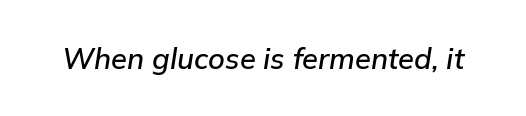
{"italic": "yes", "lean": "right", "slant_degrees": 9, "width": "normal", "stroke_contrast": "low", "x_height": "medium", "monospaced": "no", "underline": "no", "letter_spacing": "normal", "letter_spacing_em": 0.0, "glyph_px": 29}
